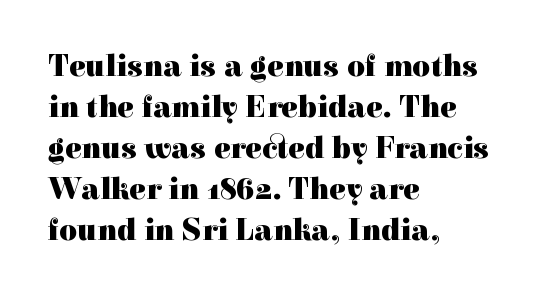
Q: Is the text bold? A: Yes.
Q: Is the text italic (slanted)? A: No, it is upright.
Q: Is the typeface a serif or a sans-serif typeface? A: Serif.
Q: Is the text underlined? A: No.
Q: How is the paragraph aligned? A: Left-aligned.
Q: Is the spacing between letters normal or unusually wide? A: Normal.
Q: Is the spacing between lines tight, normal or loose? A: Normal.
Q: Width (condensed, normal, or wide)? A: Normal.
Q: x-height? A: Medium.
Q: Monospaced? A: No.
